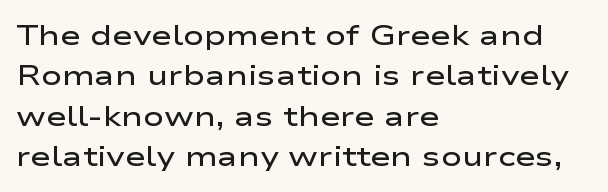
{"serif": "no", "italic": "no", "bold": "semi", "weight": "semibold", "width": "wide", "stroke_contrast": "low", "x_height": "medium", "monospaced": "no", "underline": "no", "align": "left", "line_spacing": "normal", "line_spacing_ratio": 1.44, "letter_spacing": "normal", "letter_spacing_em": 0.0, "glyph_px": 28}
